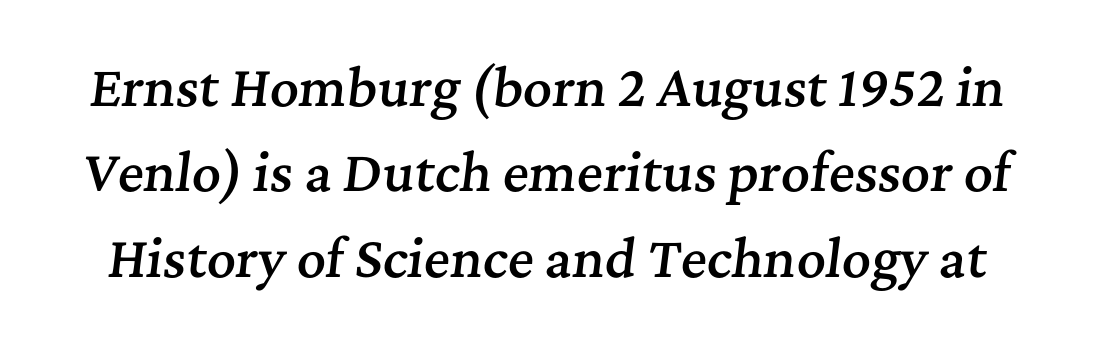
Q: Is the text bold? A: Semi-bold.
Q: Is the text italic (slanted)? A: Yes, it leans right by about 7 degrees.
Q: Is the typeface a serif or a sans-serif typeface? A: Serif.
Q: Is the text underlined? A: No.
Q: Is the spacing between letters normal or unusually wide? A: Normal.
Q: Width (condensed, normal, or wide)? A: Normal.
Q: Stroke contrast? A: Medium.
Q: x-height? A: Medium.
Q: Monospaced? A: No.
